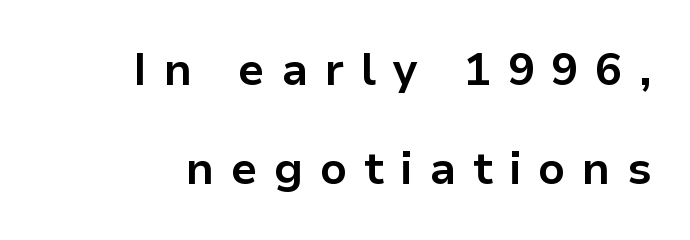
The image shows 45 px bold sans-serif type, upright; set right-aligned, loose line spacing (2.21x), unusually wide letter spacing (+0.37 em), not underlined; low stroke contrast and a medium x-height.
